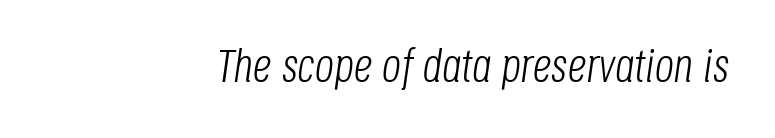
The image shows 47 px light, condensed type, italic (leaning right); set normal letter spacing, not underlined; low stroke contrast and a large x-height.
